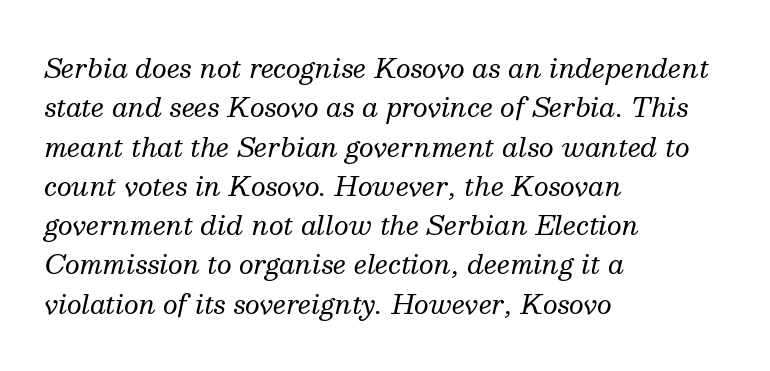
{"italic": "yes", "lean": "right", "slant_degrees": 13, "bold": "no", "underline": "no", "align": "left", "line_spacing": "normal", "line_spacing_ratio": 1.51, "letter_spacing": "normal", "letter_spacing_em": 0.0, "glyph_px": 26}
